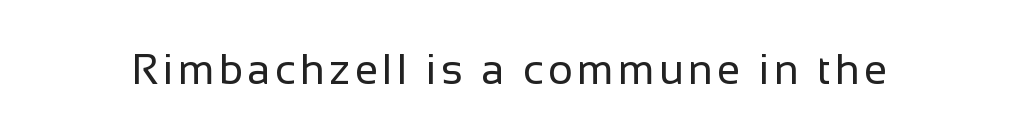
No italicization has been applied; the sample stays upright. Do the characters align in a grid? No, the font is proportional. Vertical stems look standard width or narrower in stroke. Has an underline been added? It has not. The rendering shows plain stroke endings on the letterforms — a sans-serif design.
